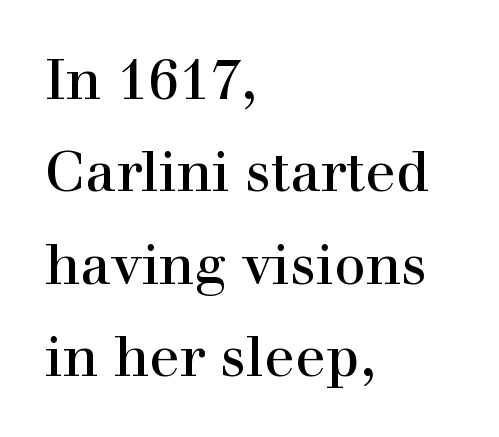
{"serif": "yes", "italic": "no", "width": "normal", "x_height": "medium", "monospaced": "no", "underline": "no", "align": "left", "line_spacing": "normal", "line_spacing_ratio": 1.65, "letter_spacing": "normal", "letter_spacing_em": 0.0, "glyph_px": 56}
